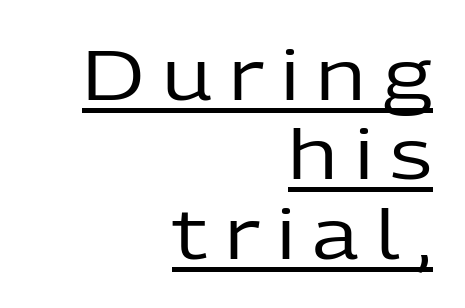
The image shows 69 px regular-weight sans-serif type, upright; set right-aligned, tight line spacing (1.15x), unusually wide letter spacing (+0.25 em), underlined; low stroke contrast and a medium x-height.
